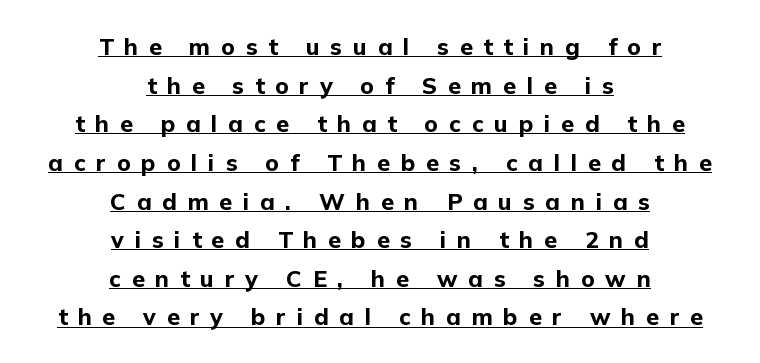
{"italic": "no", "bold": "yes", "underline": "yes", "align": "center", "line_spacing": "normal", "line_spacing_ratio": 1.68, "letter_spacing": "wide", "letter_spacing_em": 0.47, "glyph_px": 23}
